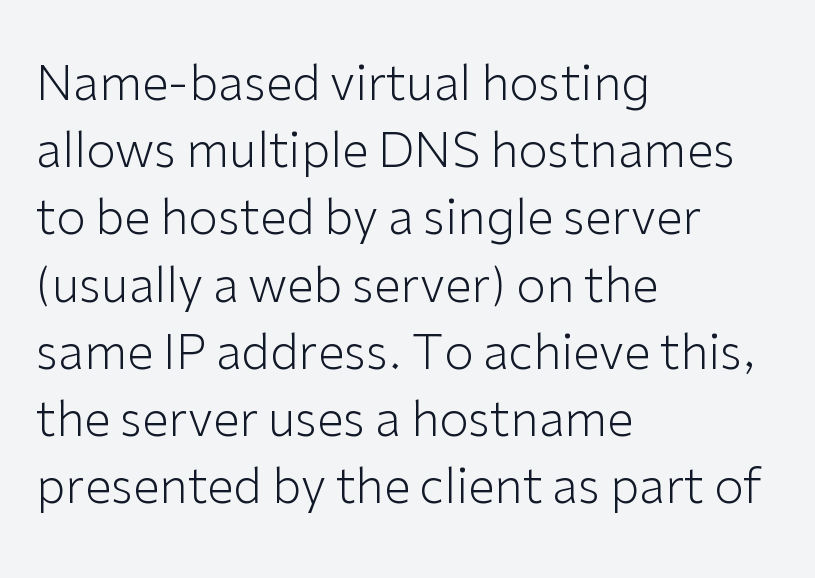
Q: Is the text bold? A: No.
Q: Is the text italic (slanted)? A: No, it is upright.
Q: Is the typeface a serif or a sans-serif typeface? A: Sans-serif.
Q: Is the text underlined? A: No.
Q: How is the paragraph aligned? A: Left-aligned.
Q: Is the spacing between letters normal or unusually wide? A: Normal.
Q: Is the spacing between lines tight, normal or loose? A: Normal.
Q: Width (condensed, normal, or wide)? A: Normal.
Q: Stroke contrast? A: Low.
Q: x-height? A: Medium.
Q: Monospaced? A: No.
